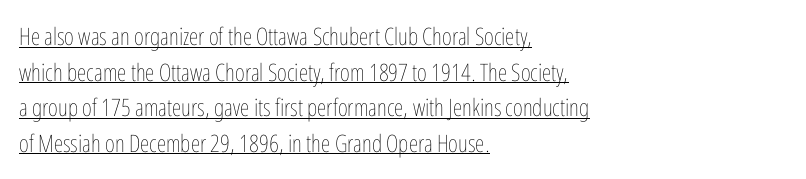
Left-aligned paragraph, ragged on the right. Honestly, the underline is the first thing you notice here. Nobody touched the tracking dial on this one. The characters are drawn with everyday or finer stroke widths.
